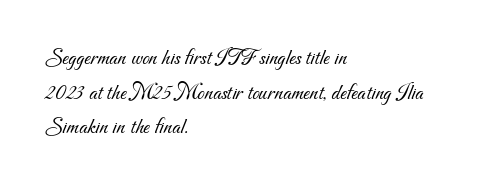
Q: Is the text bold? A: No.
Q: Is the text underlined? A: No.
Q: How is the paragraph aligned? A: Left-aligned.
Q: Is the spacing between letters normal or unusually wide? A: Normal.
Q: Is the spacing between lines tight, normal or loose? A: Normal.
